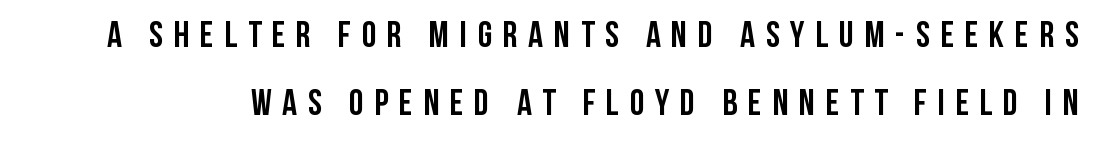
The image shows 37 px semibold, condensed sans-serif type, upright; set line spacing 1.84x, unusually wide letter spacing (+0.29 em), not underlined; low stroke contrast and a large x-height.
